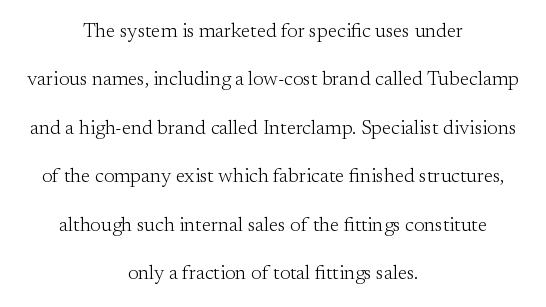
Italic: no, the glyphs are upright roman. The rag falls on both sides of this text block equally. Stroke thickness stays within the range of a standard reading face or lighter. Airy leading. The words here are not underlined.
